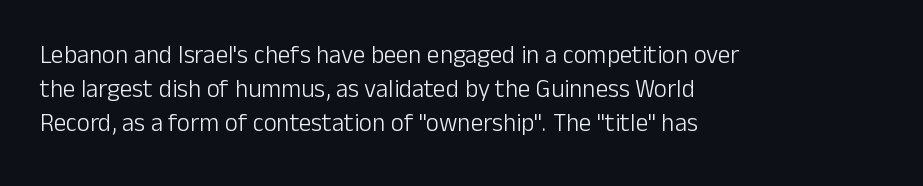
A normal amount of white space separates one row of letters from the next. Honestly, the letter spacing is just normal — you wouldn't notice it. The font's upright variant was chosen for this text. Is this a heavy cut? Hardly; it is regular or lighter. Caption: multi-line text, flush left, ragged right.
